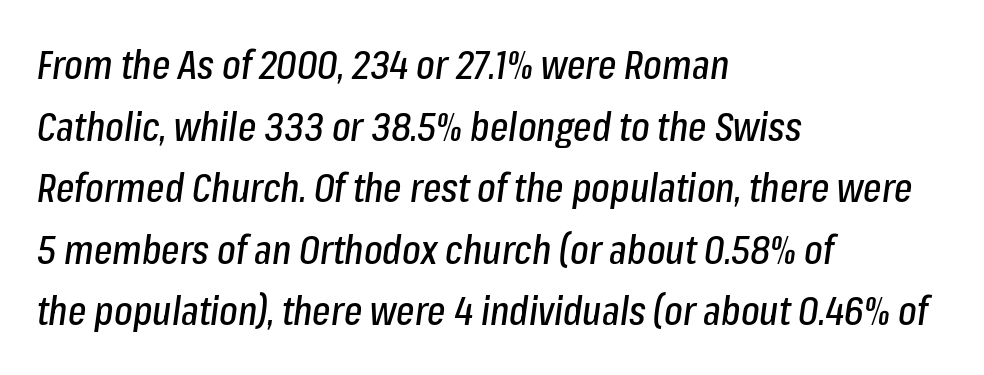
{"italic": "yes", "lean": "right", "slant_degrees": 8, "width": "condensed", "stroke_contrast": "low", "x_height": "medium", "monospaced": "no", "underline": "no", "align": "left", "line_spacing": "normal", "line_spacing_ratio": 1.58, "letter_spacing": "normal", "letter_spacing_em": 0.0, "glyph_px": 39}
